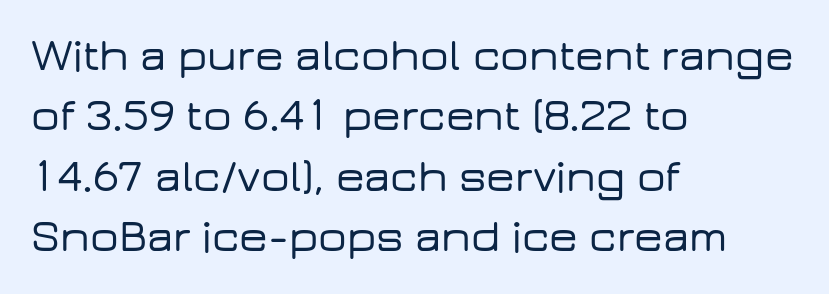
{"serif": "no", "italic": "no", "width": "wide", "stroke_contrast": "low", "x_height": "medium", "monospaced": "no", "underline": "no", "align": "left", "line_spacing": "normal", "line_spacing_ratio": 1.34, "letter_spacing": "normal", "letter_spacing_em": 0.0, "glyph_px": 45}
